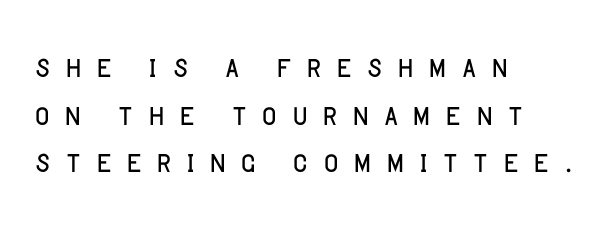
The image shows 40 px light sans-serif type, upright; set left-aligned, line spacing 1.19x, unusually wide letter spacing (+0.3 em), not underlined; low stroke contrast and a large x-height.
